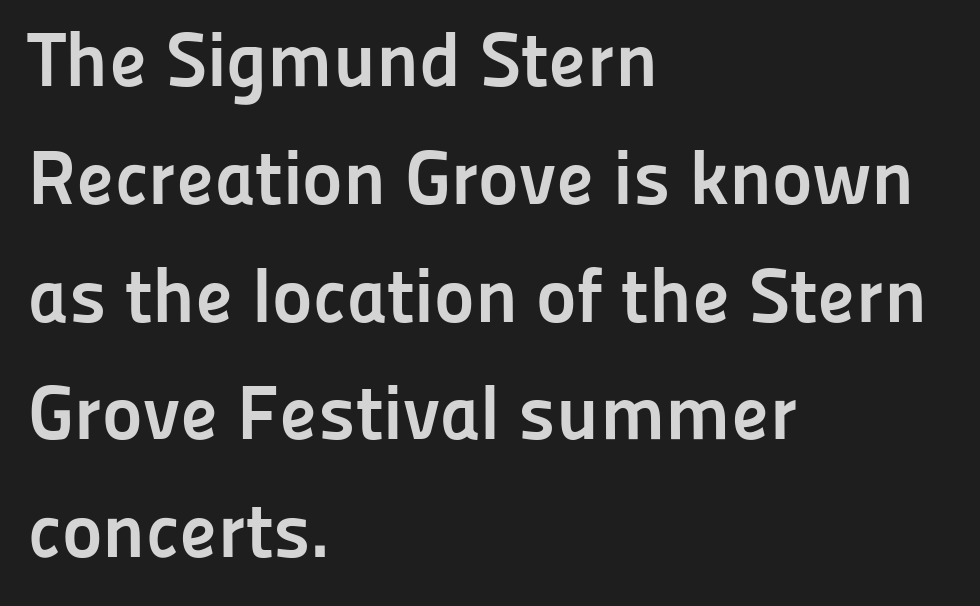
Q: Is the text bold? A: Yes.
Q: Is the text italic (slanted)? A: No, it is upright.
Q: Is the typeface a serif or a sans-serif typeface? A: Sans-serif.
Q: Is the text underlined? A: No.
Q: How is the paragraph aligned? A: Left-aligned.
Q: Is the spacing between letters normal or unusually wide? A: Normal.
Q: Is the spacing between lines tight, normal or loose? A: Normal.
Q: Width (condensed, normal, or wide)? A: Normal.
Q: Stroke contrast? A: Low.
Q: x-height? A: Medium.
Q: Monospaced? A: No.
